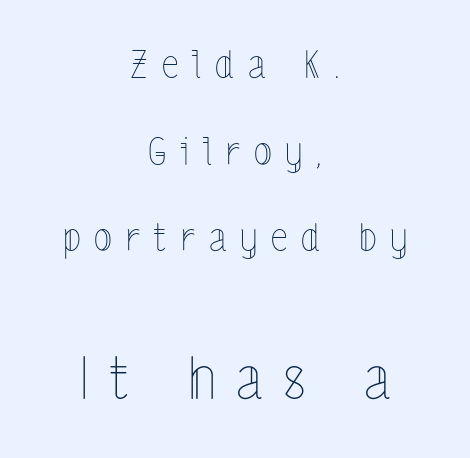
Q: Is the text bold? A: No.
Q: Is the text italic (slanted)? A: No, it is upright.
Q: Is the text underlined? A: No.
Q: How is the paragraph aligned? A: Centered.
Q: Is the spacing between letters normal or unusually wide? A: Unusually wide.
Q: Is the spacing between lines tight, normal or loose? A: Loose.
Q: Which block of text is set in a larger size, the first (top) or the second (bottom)? A: The second (bottom) one.
Q: Width (condensed, normal, or wide)? A: Condensed.
Q: x-height? A: Medium.
Q: Monospaced? A: No.
